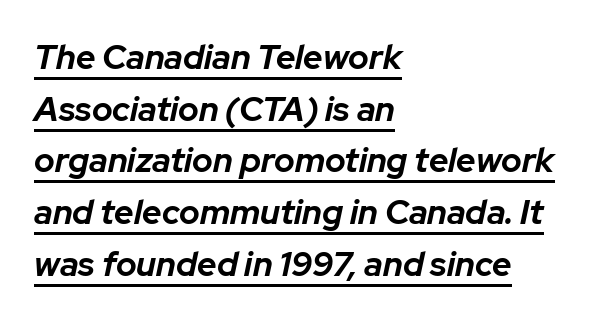
Q: Is the text bold? A: Yes.
Q: Is the text italic (slanted)? A: Yes, it leans right by about 12 degrees.
Q: Is the text underlined? A: Yes.
Q: How is the paragraph aligned? A: Left-aligned.
Q: Is the spacing between letters normal or unusually wide? A: Normal.
Q: Is the spacing between lines tight, normal or loose? A: Normal.
Q: Width (condensed, normal, or wide)? A: Normal.
Q: Stroke contrast? A: Low.
Q: x-height? A: Medium.
Q: Monospaced? A: No.
